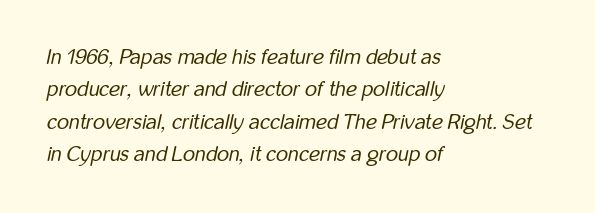
{"italic": "yes", "lean": "right", "slant_degrees": 12, "bold": "no", "underline": "no", "align": "left", "line_spacing": "normal", "line_spacing_ratio": 1.54, "letter_spacing": "normal", "letter_spacing_em": 0.0, "glyph_px": 21}
